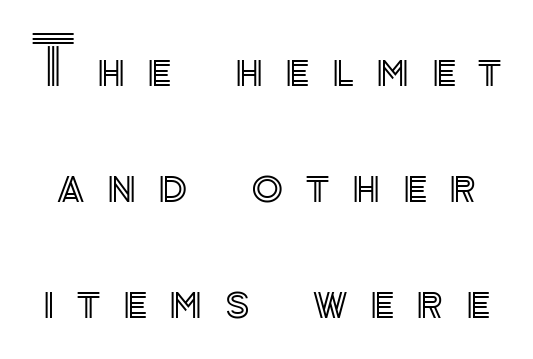
The image shows 66 px text type, upright; set line spacing 1.76x, unusually wide letter spacing (+0.34 em), not underlined; a small x-height.
